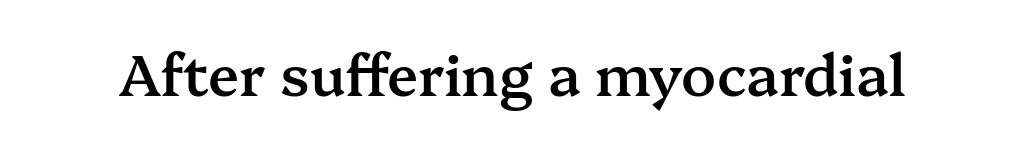
{"serif": "yes", "italic": "no", "bold": "semi", "weight": "semibold", "width": "normal", "stroke_contrast": "medium", "x_height": "medium", "monospaced": "no", "underline": "no", "letter_spacing": "normal", "letter_spacing_em": 0.0, "glyph_px": 57}
